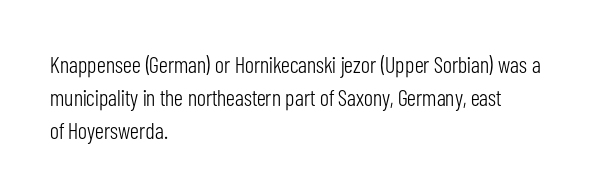
The image shows 23 px text type, upright; set left-aligned, normal line spacing (1.44x), normal letter spacing, not underlined.
